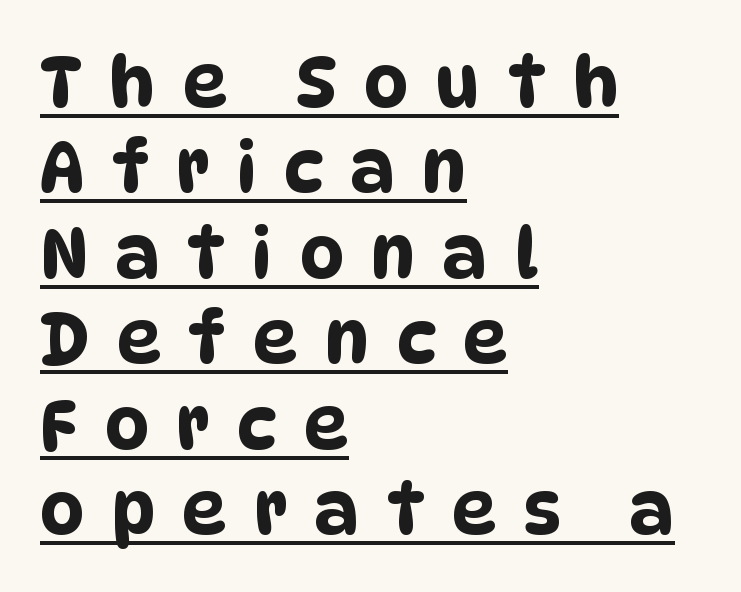
{"serif": "no", "width": "condensed", "stroke_contrast": "low", "x_height": "large", "monospaced": "no", "underline": "yes", "align": "left", "line_spacing_ratio": 1.22, "letter_spacing": "wide", "letter_spacing_em": 0.39, "glyph_px": 70}
